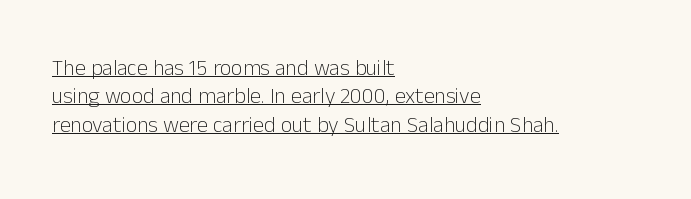
{"italic": "no", "bold": "no", "underline": "yes", "align": "left", "line_spacing": "normal", "line_spacing_ratio": 1.29, "letter_spacing": "normal", "letter_spacing_em": 0.0, "glyph_px": 22}
